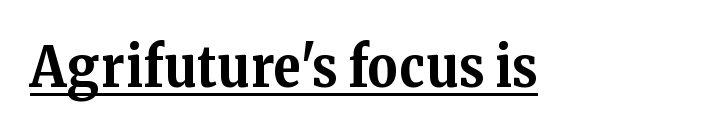
Italic? Not at all — the glyphs are vertical. Weight check: bold — yes, fully. These characters rest on top of a visible drawn line. A typesetter would call this proportional, since set widths differ per character. Nobody touched the tracking dial on this one. Regarding serifs, this sample has them.
